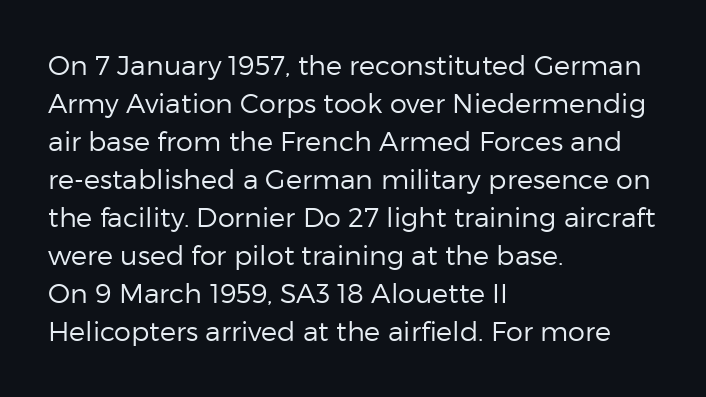
The designer left line spacing at the default. A classic flush-left, rag-right setting is used for this passage. The font sits on the lighter half of the weight spectrum, regular included. The letters stand straight up with perfectly vertical stems. No word sits above an underline.
